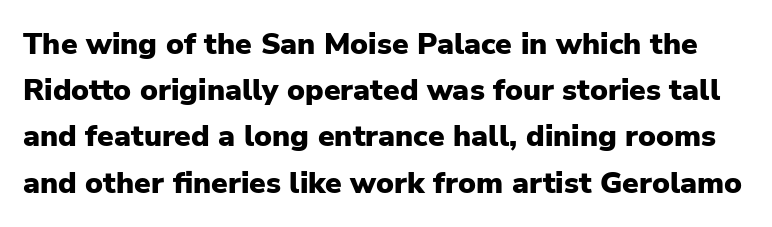
{"serif": "no", "italic": "no", "bold": "yes", "weight": "heavy", "width": "normal", "stroke_contrast": "low", "x_height": "medium", "monospaced": "no", "underline": "no", "line_spacing": "normal", "line_spacing_ratio": 1.54, "letter_spacing": "normal", "letter_spacing_em": 0.0, "glyph_px": 30}
